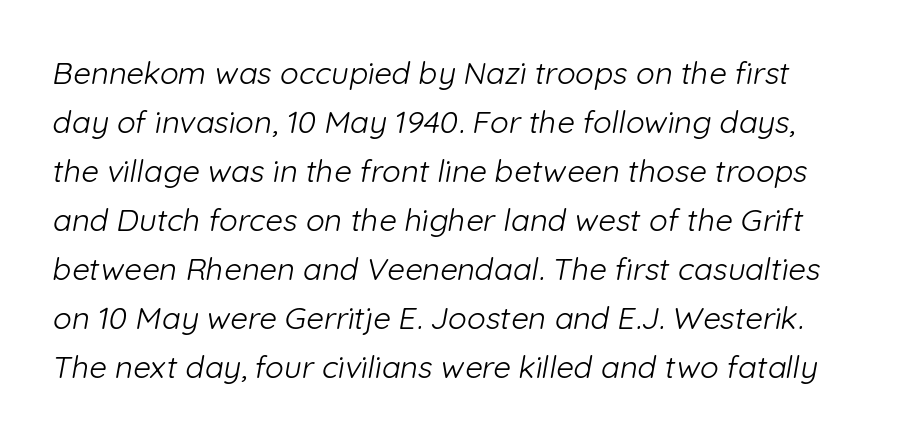
The image shows 31 px light sans-serif type; set normal line spacing (1.58x), normal letter spacing, not underlined; low stroke contrast and a medium x-height.
